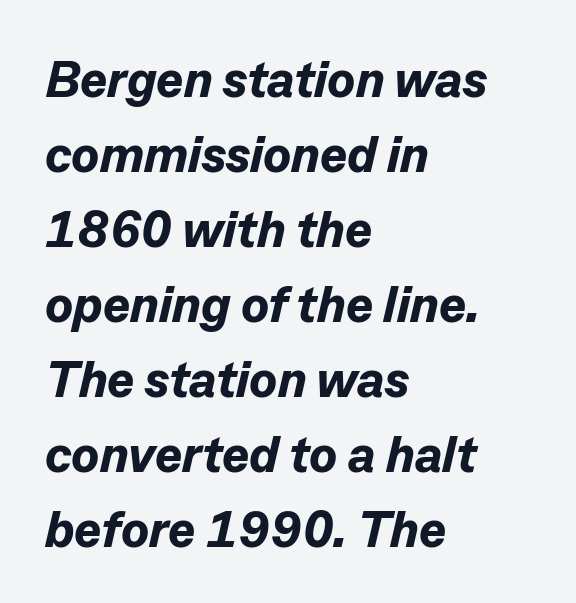
Q: Is the text bold? A: Yes.
Q: Is the text italic (slanted)? A: Yes, it leans right by about 13 degrees.
Q: Is the text underlined? A: No.
Q: How is the paragraph aligned? A: Left-aligned.
Q: Is the spacing between letters normal or unusually wide? A: Normal.
Q: Is the spacing between lines tight, normal or loose? A: Normal.
Q: Width (condensed, normal, or wide)? A: Normal.
Q: Stroke contrast? A: Low.
Q: x-height? A: Medium.
Q: Monospaced? A: No.
